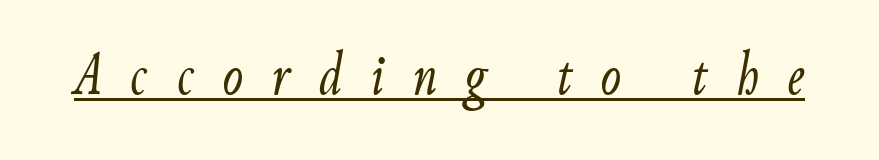
Beneath each row of characters lies a ruled line. Each word looks stretched out because of the extra space between its letters. Characters are canted at an angle relative to the baseline's perpendicular. The font is comparable to plain body text, perhaps lighter.
